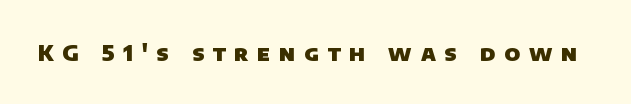
{"bold": "yes", "underline": "no", "letter_spacing": "wide", "letter_spacing_em": 0.4, "glyph_px": 22}
